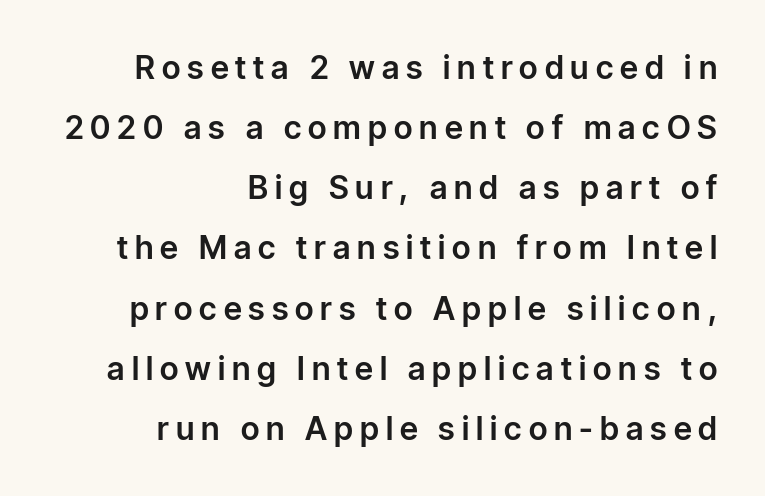
Q: Is the text italic (slanted)? A: No, it is upright.
Q: Is the typeface a serif or a sans-serif typeface? A: Sans-serif.
Q: Is the text underlined? A: No.
Q: How is the paragraph aligned? A: Right-aligned.
Q: Is the spacing between letters normal or unusually wide? A: Unusually wide.
Q: Width (condensed, normal, or wide)? A: Normal.
Q: Stroke contrast? A: Low.
Q: x-height? A: Medium.
Q: Monospaced? A: No.
